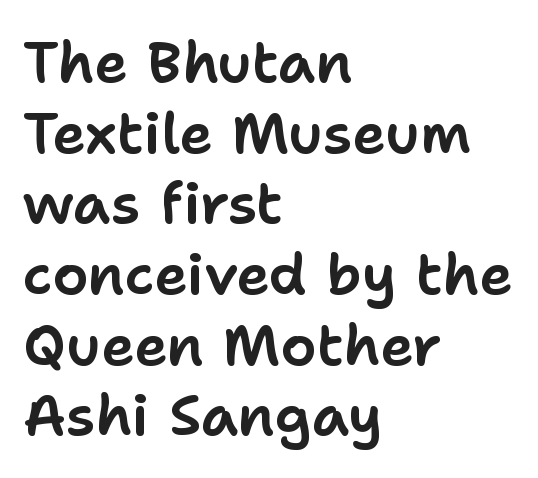
The image shows 57 px sans-serif type, upright; set left-aligned, line spacing 1.24x, normal letter spacing, not underlined; low stroke contrast and a medium x-height.
